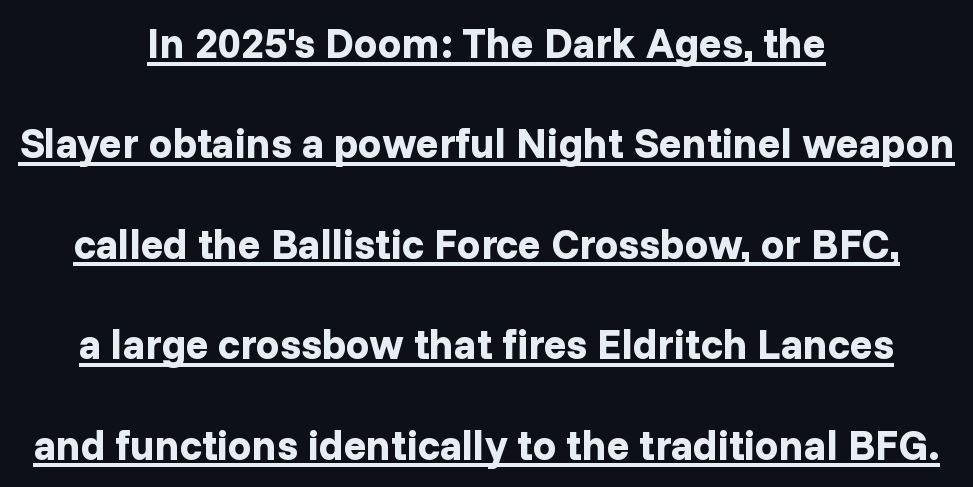
Q: Is the text bold? A: Yes.
Q: Is the text italic (slanted)? A: No, it is upright.
Q: Is the typeface a serif or a sans-serif typeface? A: Sans-serif.
Q: Is the text underlined? A: Yes.
Q: How is the paragraph aligned? A: Centered.
Q: Is the spacing between letters normal or unusually wide? A: Normal.
Q: Is the spacing between lines tight, normal or loose? A: Loose.
Q: Width (condensed, normal, or wide)? A: Normal.
Q: Stroke contrast? A: Low.
Q: x-height? A: Medium.
Q: Monospaced? A: No.
